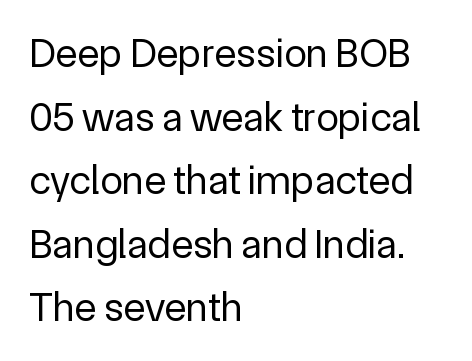
The image shows 41 px regular-weight sans-serif type, upright; set left-aligned, normal line spacing (1.55x), normal letter spacing, not underlined; a medium x-height.
